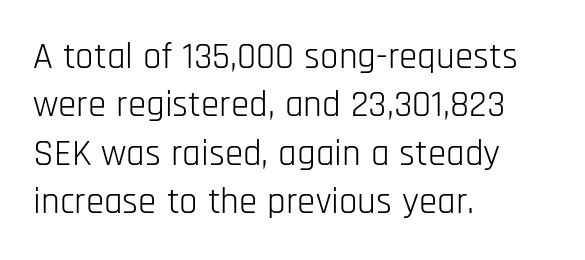
{"serif": "no", "italic": "no", "bold": "no", "weight": "light", "width": "condensed", "stroke_contrast": "low", "x_height": "large", "monospaced": "no", "underline": "no", "align": "left", "line_spacing": "normal", "line_spacing_ratio": 1.31, "letter_spacing": "normal", "letter_spacing_em": 0.0, "glyph_px": 37}
